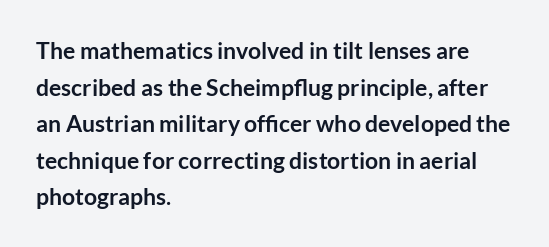
{"italic": "no", "bold": "yes", "underline": "no", "align": "left", "line_spacing": "normal", "line_spacing_ratio": 1.59, "letter_spacing": "normal", "letter_spacing_em": 0.0, "glyph_px": 23}
